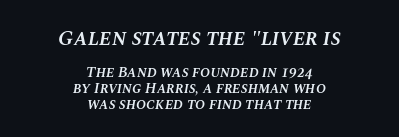
Q: Is the text bold? A: Semi-bold.
Q: Is the text italic (slanted)? A: Yes, it leans right by about 10 degrees.
Q: Is the text underlined? A: No.
Q: How is the paragraph aligned? A: Centered.
Q: Is the spacing between letters normal or unusually wide? A: Normal.
Q: Is the spacing between lines tight, normal or loose? A: Tight.
Q: Which block of text is set in a larger size, the first (top) or the second (bottom)? A: The first (top) one.
